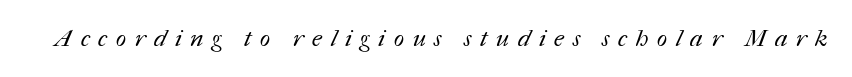
{"bold": "no", "underline": "no", "letter_spacing": "wide", "letter_spacing_em": 0.36, "glyph_px": 24}
